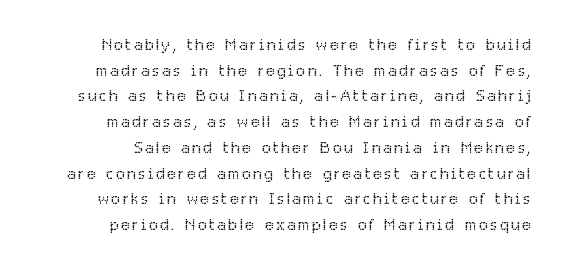
{"italic": "no", "bold": "no", "underline": "no", "line_spacing_ratio": 1.17, "glyph_px": 22}
